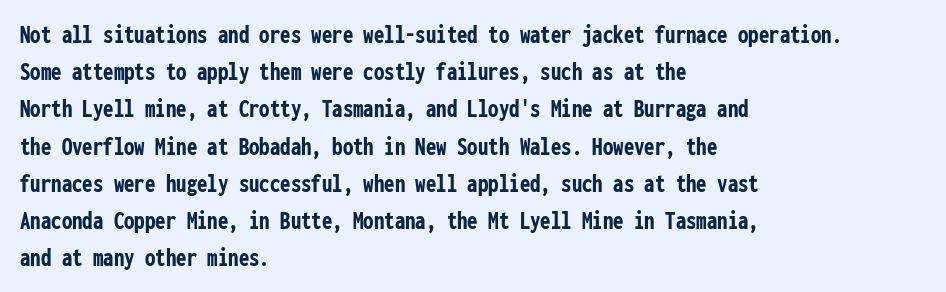
Notice how descenders clear the ascenders below comfortably — that's standard leading. Compared with an ordinary text face, these strokes are far heavier — a full bold. Compared with typical body copy, the letter spacing here is the same. Italic: no, the glyphs are upright roman. The rag falls on the right side of this text block. Descenders hang freely into open space.
